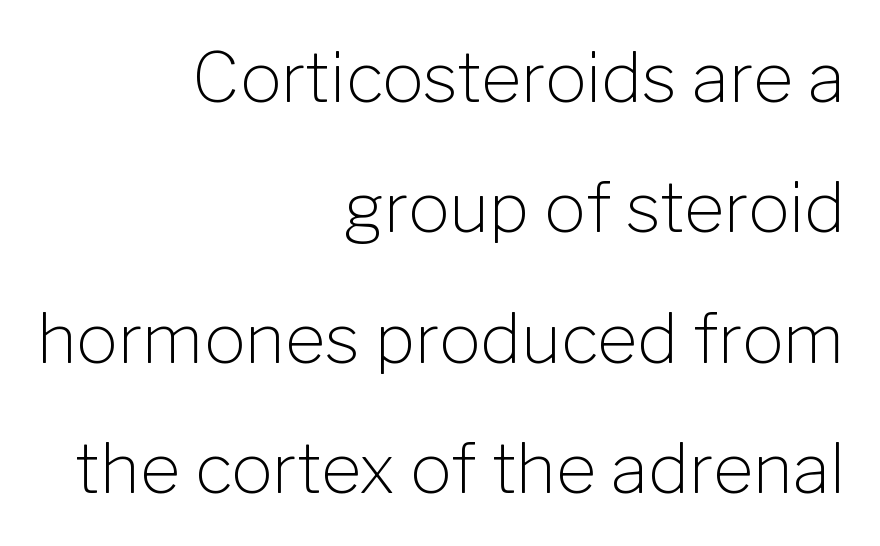
Descender tails drop into unmarked territory. The typeface chosen for these lines omits serifs. Horizontally, the lines are justified to the trailing edge only. Posture: upright roman. Caption: standard tracking, unaltered. Spacing verdict: proportional, widths tailored to each character.
